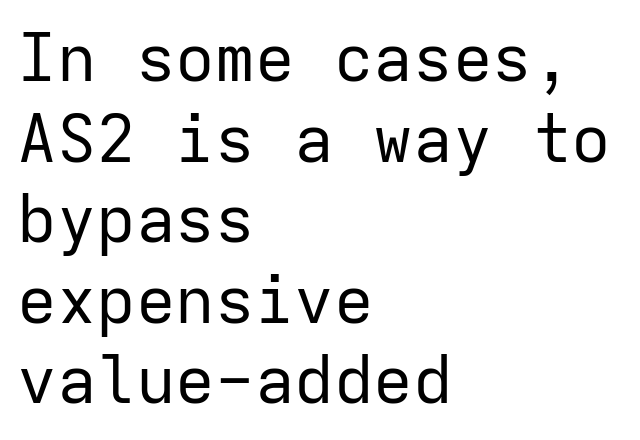
Stroke mass is kept to a normal reading level or below. These lines were composed using upright roman letters. The glyphs are unaccompanied by any horizontal stroke below them. The letters march in equal steps, a hallmark of fixed-pitch type. Letter spacing: default. Casual observation: everything's shoved over to the left.
